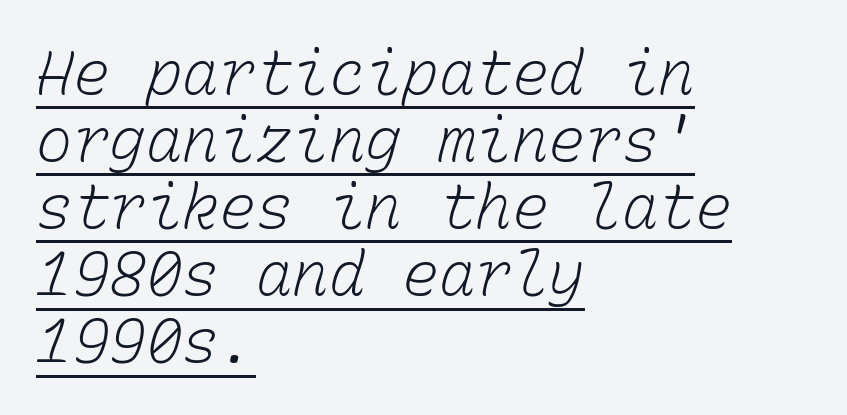
The image shows 61 px light type, monospaced; set left-aligned, tight line spacing (1.1x), normal letter spacing, underlined; low stroke contrast and a medium x-height.
